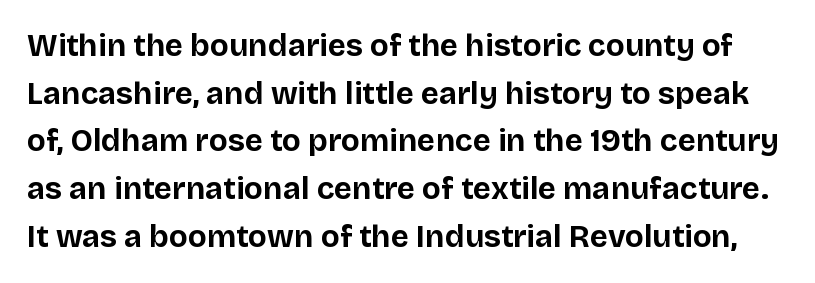
The face used here is rendered with its standard letterfit. Quick note: not italic, upright. Quick note: underline off. The designer went with a sans here, leaving each stem footless. Vertically, the passage feels balanced, rows spaced as you'd expect. As a designer I'd log this as weight 700, bold.
